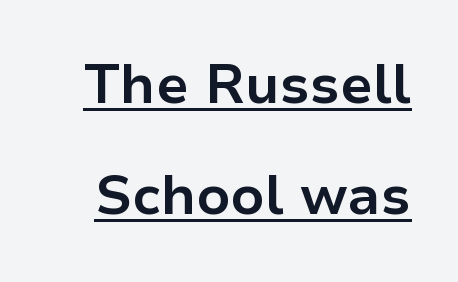
Q: Is the text bold? A: Yes.
Q: Is the text italic (slanted)? A: No, it is upright.
Q: Is the typeface a serif or a sans-serif typeface? A: Sans-serif.
Q: Is the text underlined? A: Yes.
Q: Is the spacing between letters normal or unusually wide? A: Normal.
Q: Is the spacing between lines tight, normal or loose? A: Loose.
Q: Width (condensed, normal, or wide)? A: Normal.
Q: Stroke contrast? A: Low.
Q: x-height? A: Medium.
Q: Monospaced? A: No.
